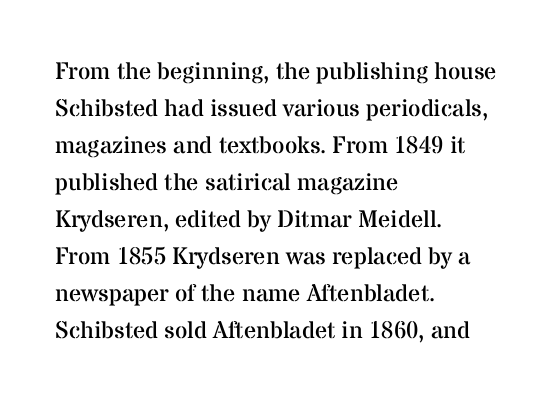
Vertical strokes here are truly vertical. Every row of glyphs begins at an identical x-position on the left. Between one letter and the next there's only the usual sliver of space. Only glyphs here, with clear space below each row.
